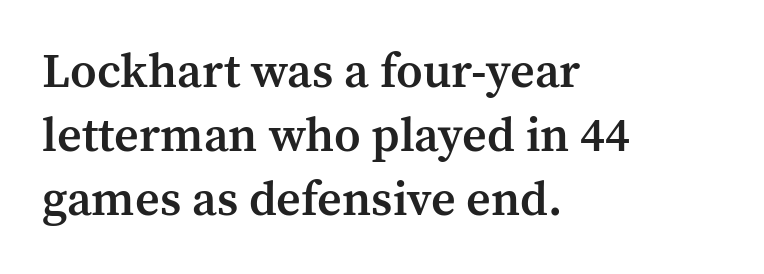
The image shows 48 px semibold serif type, upright; set left-aligned, normal line spacing (1.33x), normal letter spacing, not underlined; medium stroke contrast and a medium x-height.
